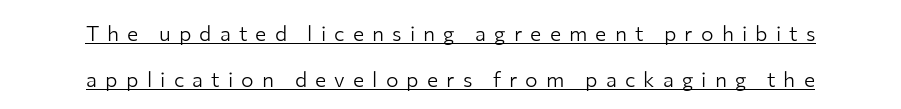
Q: Is the text bold? A: No.
Q: Is the text italic (slanted)? A: No, it is upright.
Q: Is the text underlined? A: Yes.
Q: How is the paragraph aligned? A: Centered.
Q: Is the spacing between letters normal or unusually wide? A: Unusually wide.
Q: Is the spacing between lines tight, normal or loose? A: Loose.
